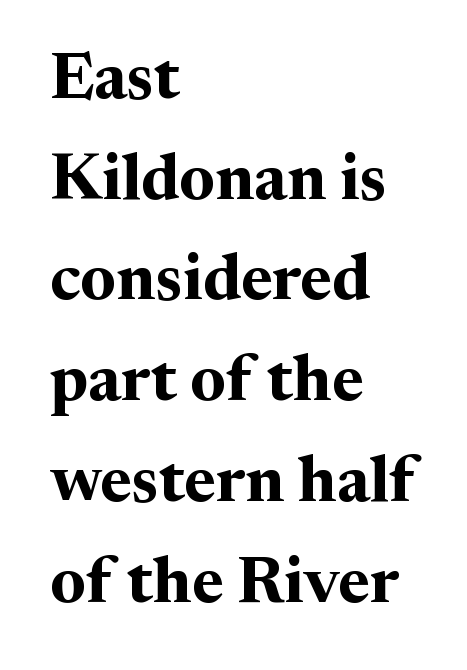
The image shows 65 px bold serif type, upright; set left-aligned, normal line spacing (1.55x), normal letter spacing, not underlined; medium stroke contrast and a medium x-height.
